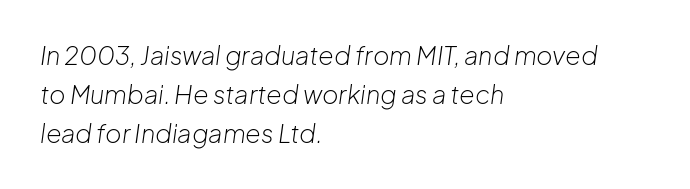
{"italic": "yes", "lean": "right", "slant_degrees": 8, "bold": "no", "underline": "no", "align": "left", "line_spacing": "normal", "line_spacing_ratio": 1.56, "letter_spacing": "normal", "letter_spacing_em": 0.0, "glyph_px": 25}
